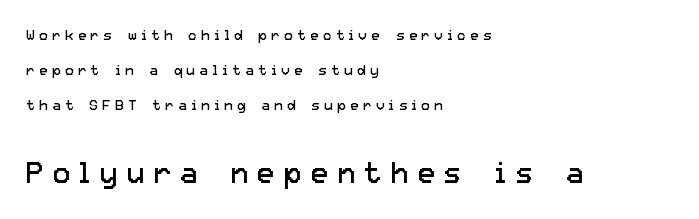
Q: Is the text bold? A: No.
Q: Is the text italic (slanted)? A: No, it is upright.
Q: Is the typeface a serif or a sans-serif typeface? A: Sans-serif.
Q: Is the text underlined? A: No.
Q: How is the paragraph aligned? A: Left-aligned.
Q: Is the spacing between letters normal or unusually wide? A: Unusually wide.
Q: Is the spacing between lines tight, normal or loose? A: Loose.
Q: Which block of text is set in a larger size, the first (top) or the second (bottom)? A: The second (bottom) one.
Q: Width (condensed, normal, or wide)? A: Normal.
Q: Stroke contrast? A: Low.
Q: x-height? A: Medium.
Q: Monospaced? A: No.
